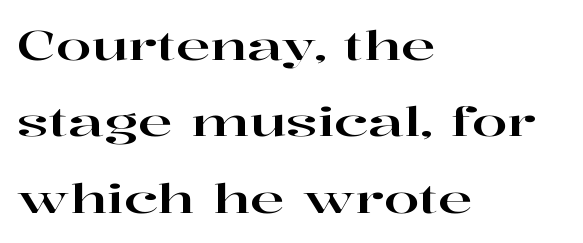
Notice how the stems are strictly vertical — no italics here. Proportional: the letters do not fall into vertical columns. Check under the words: just untouched page. A classic flush-left, rag-right setting is used for this passage.
